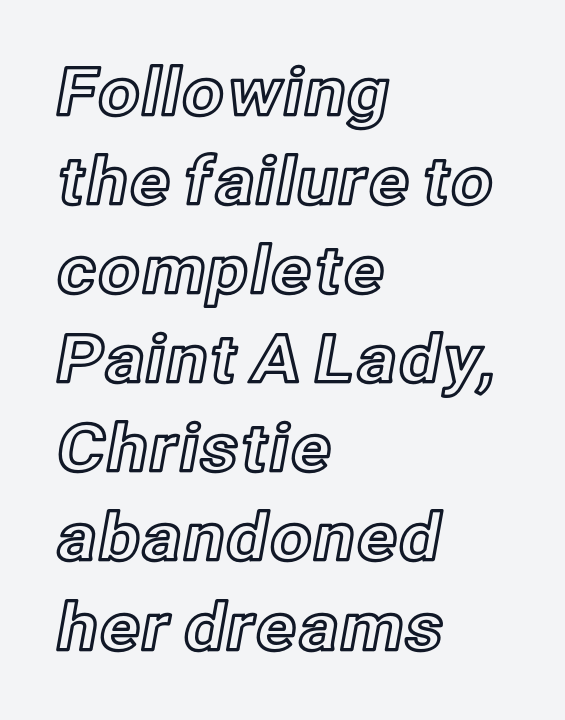
All the whitespace from short lines collects on the right. The gap between lines stays unmarked. The passage shown stacks its lines at a standard gap. Here the designer chose a conventional face with non-uniform glyph widths.
